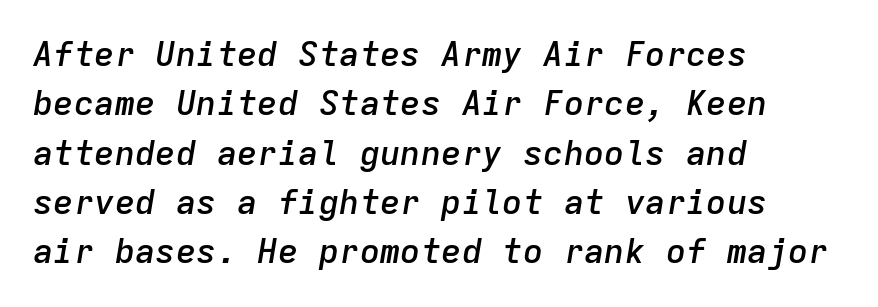
{"italic": "yes", "lean": "right", "slant_degrees": 9, "bold": "semi", "weight": "semibold", "width": "normal", "stroke_contrast": "low", "x_height": "medium", "monospaced": "yes", "underline": "no", "align": "left", "line_spacing": "normal", "line_spacing_ratio": 1.45, "letter_spacing": "normal", "letter_spacing_em": 0.0, "glyph_px": 34}
